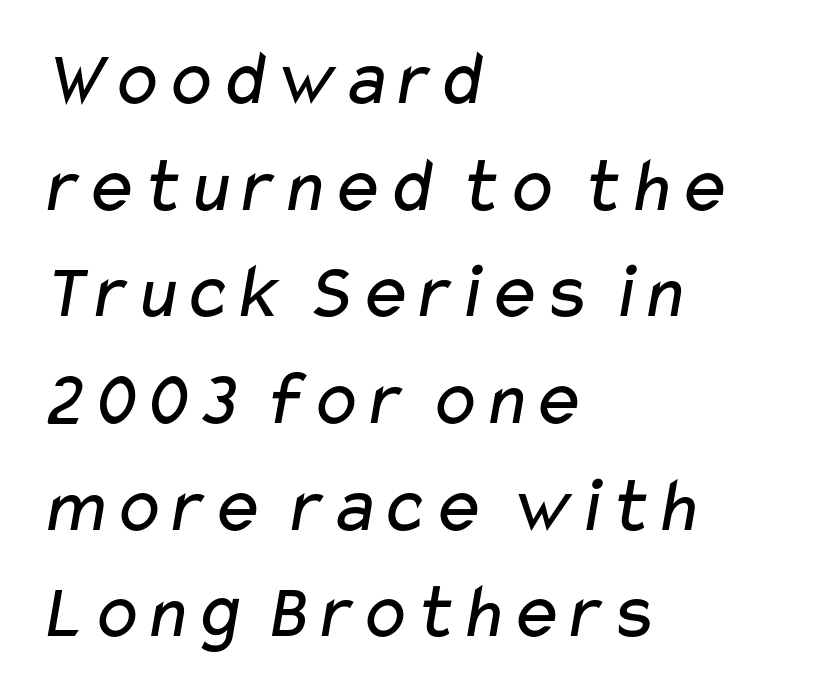
Q: Is the text bold? A: No.
Q: Is the typeface a serif or a sans-serif typeface? A: Sans-serif.
Q: Is the text underlined? A: No.
Q: How is the paragraph aligned? A: Left-aligned.
Q: Is the spacing between letters normal or unusually wide? A: Normal.
Q: Is the spacing between lines tight, normal or loose? A: Normal.
Q: Width (condensed, normal, or wide)? A: Wide.
Q: Stroke contrast? A: Low.
Q: x-height? A: Medium.
Q: Monospaced? A: No.
